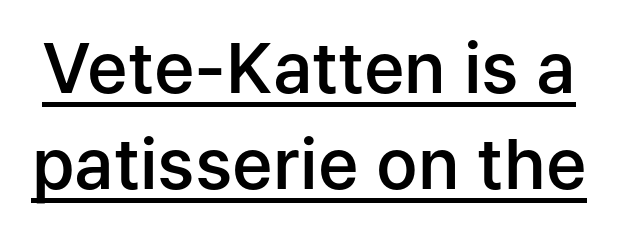
Characters remain perfectly vertical along every line. A typesetter would call this proportional, since set widths differ per character. Font category for this specimen: sans-serif. Every word sits above its own underline. Its strokes are somewhat broadened, the hallmark of semibold type.
